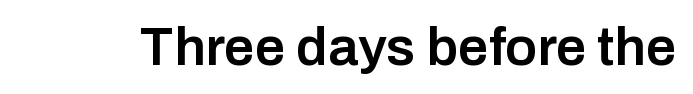
Q: Is the text bold? A: Semi-bold.
Q: Is the text italic (slanted)? A: No, it is upright.
Q: Is the typeface a serif or a sans-serif typeface? A: Sans-serif.
Q: Is the text underlined? A: No.
Q: Is the spacing between letters normal or unusually wide? A: Normal.
Q: Width (condensed, normal, or wide)? A: Normal.
Q: Stroke contrast? A: Low.
Q: x-height? A: Medium.
Q: Monospaced? A: No.
